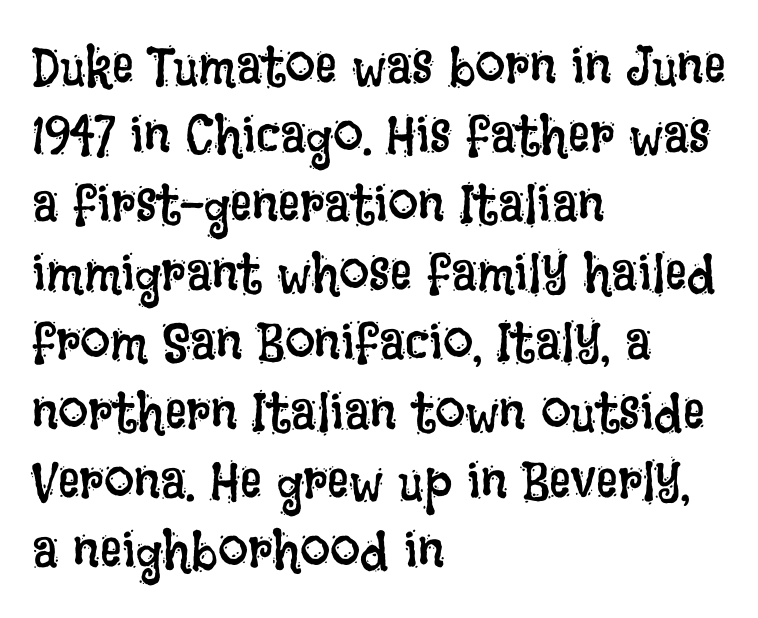
Q: Is the text bold? A: No.
Q: Is the text italic (slanted)? A: No, it is upright.
Q: Is the text underlined? A: No.
Q: How is the paragraph aligned? A: Left-aligned.
Q: Is the spacing between letters normal or unusually wide? A: Normal.
Q: Is the spacing between lines tight, normal or loose? A: Normal.
Q: Width (condensed, normal, or wide)? A: Condensed.
Q: Stroke contrast? A: Low.
Q: x-height? A: Large.
Q: Monospaced? A: No.
